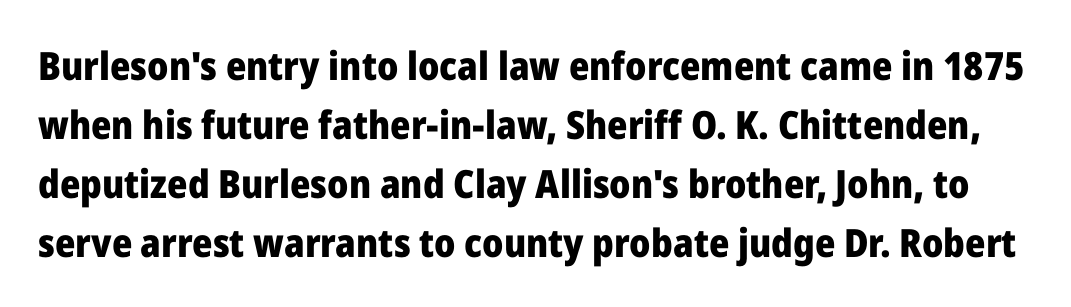
{"serif": "no", "italic": "no", "bold": "yes", "weight": "heavy", "width": "normal", "stroke_contrast": "low", "x_height": "medium", "monospaced": "no", "underline": "no", "line_spacing": "normal", "line_spacing_ratio": 1.51, "letter_spacing": "normal", "letter_spacing_em": 0.0, "glyph_px": 39}
